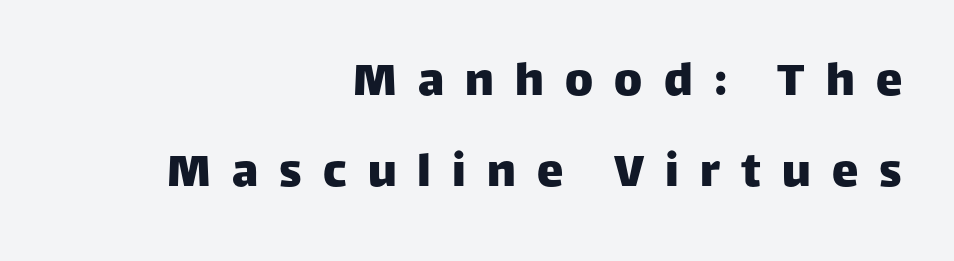
{"serif": "no", "italic": "no", "width": "normal", "stroke_contrast": "low", "x_height": "large", "monospaced": "no", "underline": "no", "align": "right", "line_spacing_ratio": 1.72, "letter_spacing": "wide", "letter_spacing_em": 0.4, "glyph_px": 53}
